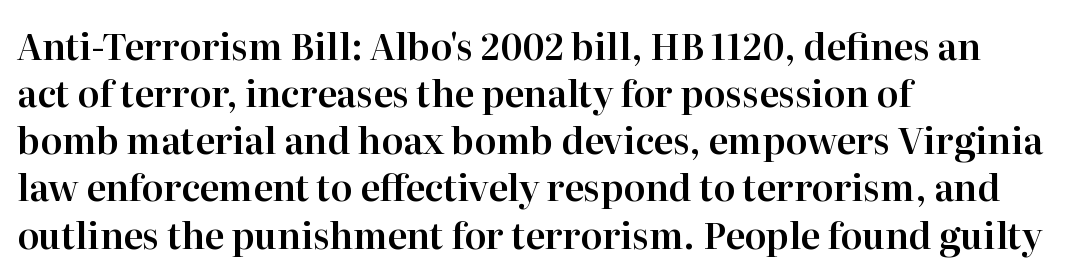
Q: Is the text italic (slanted)? A: No, it is upright.
Q: Is the typeface a serif or a sans-serif typeface? A: Serif.
Q: Is the text underlined? A: No.
Q: How is the paragraph aligned? A: Left-aligned.
Q: Is the spacing between letters normal or unusually wide? A: Normal.
Q: Is the spacing between lines tight, normal or loose? A: Normal.
Q: Width (condensed, normal, or wide)? A: Normal.
Q: Stroke contrast? A: High.
Q: x-height? A: Medium.
Q: Monospaced? A: No.
